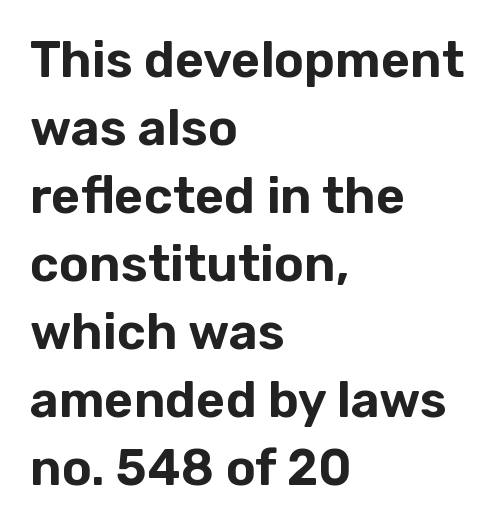
The image shows 50 px sans-serif type, upright; set left-aligned, normal line spacing (1.36x), normal letter spacing, not underlined; low stroke contrast and a medium x-height.
